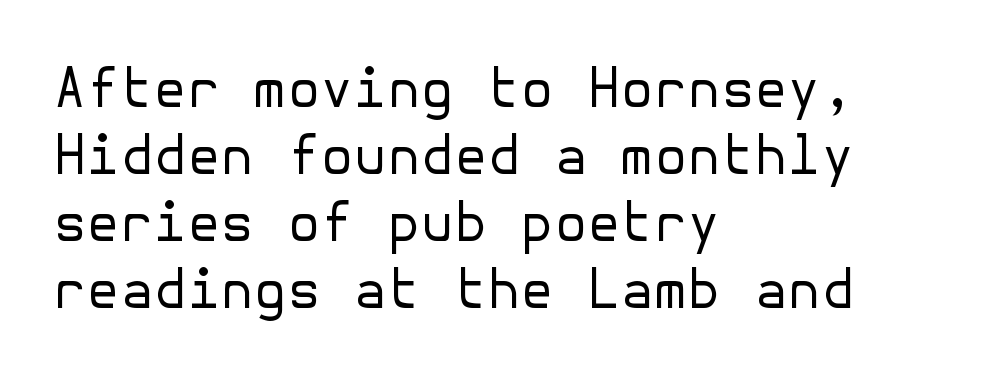
Q: Is the text bold? A: No.
Q: Is the text italic (slanted)? A: No, it is upright.
Q: Is the typeface a serif or a sans-serif typeface? A: Sans-serif.
Q: Is the text underlined? A: No.
Q: How is the paragraph aligned? A: Left-aligned.
Q: Is the spacing between letters normal or unusually wide? A: Normal.
Q: Width (condensed, normal, or wide)? A: Normal.
Q: Stroke contrast? A: Low.
Q: x-height? A: Medium.
